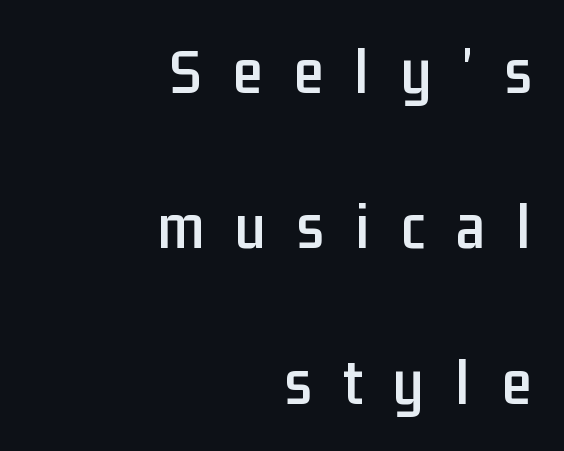
The image shows 67 px condensed sans-serif type, upright; set right-aligned, loose line spacing (2.32x), unusually wide letter spacing (+0.47 em), not underlined; low stroke contrast and a medium x-height.
